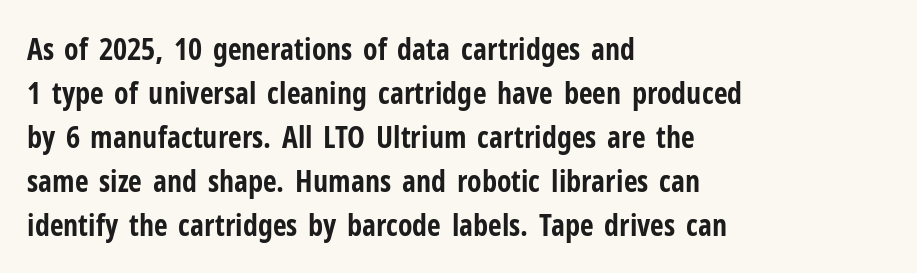
The image shows 30 px bold, condensed sans-serif type, upright; set left-aligned, normal line spacing (1.47x), normal letter spacing, not underlined; low stroke contrast and a medium x-height.
